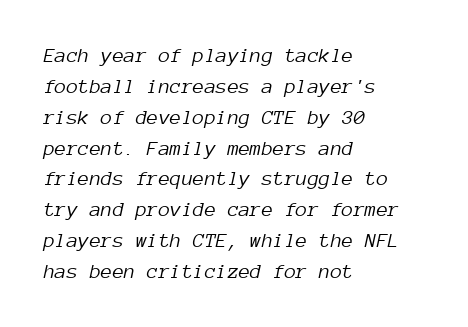
The image shows 21 px text type, italic (leaning right); set left-aligned, normal line spacing (1.47x), normal letter spacing, not underlined.
